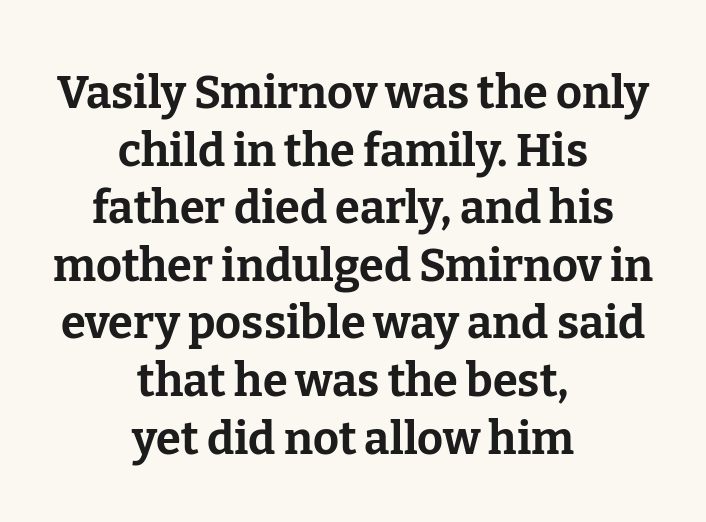
{"serif": "yes", "italic": "no", "bold": "yes", "weight": "bold", "width": "normal", "stroke_contrast": "low", "x_height": "medium", "monospaced": "no", "underline": "no", "align": "center", "line_spacing": "normal", "line_spacing_ratio": 1.28, "letter_spacing": "normal", "letter_spacing_em": 0.0, "glyph_px": 45}
